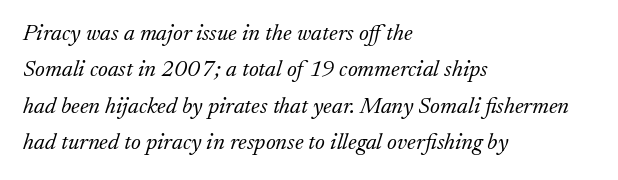
The image shows 23 px text type, italic (leaning right); set left-aligned, normal line spacing (1.58x), normal letter spacing, not underlined.
